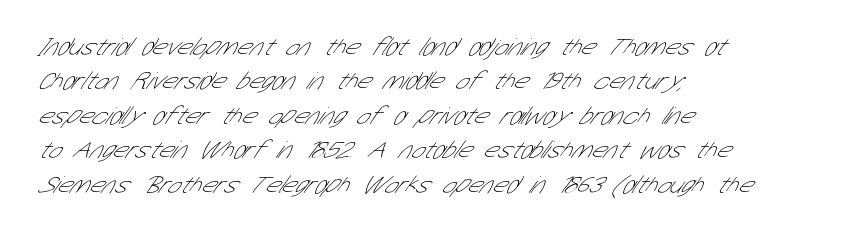
The image shows 25 px text type; set left-aligned, normal line spacing (1.38x), normal letter spacing, not underlined.
